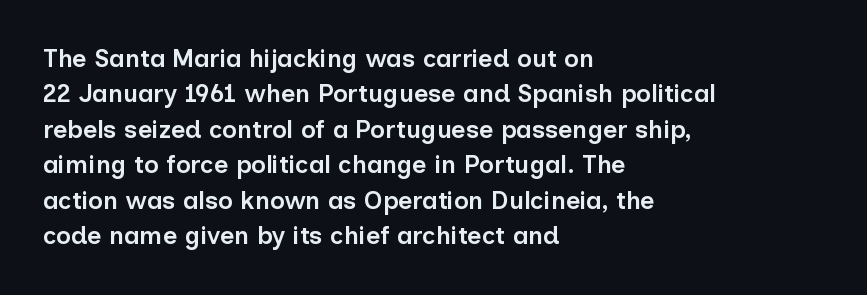
Q: Is the text bold? A: Semi-bold.
Q: Is the text italic (slanted)? A: No, it is upright.
Q: Is the text underlined? A: No.
Q: How is the paragraph aligned? A: Left-aligned.
Q: Is the spacing between letters normal or unusually wide? A: Normal.
Q: Is the spacing between lines tight, normal or loose? A: Normal.
